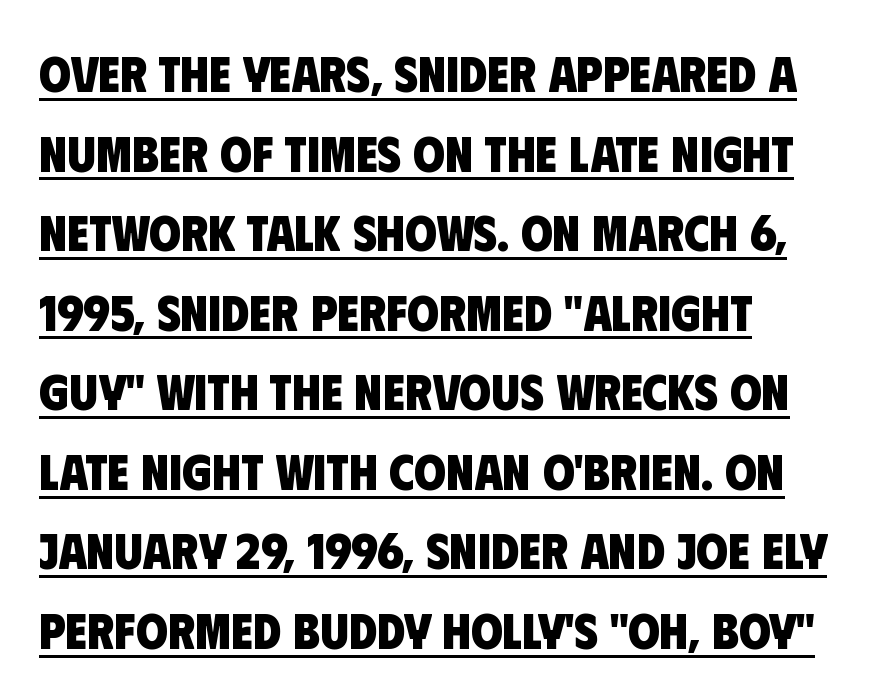
Q: Is the text bold? A: Yes.
Q: Is the typeface a serif or a sans-serif typeface? A: Sans-serif.
Q: Is the text underlined? A: Yes.
Q: How is the paragraph aligned? A: Left-aligned.
Q: Is the spacing between letters normal or unusually wide? A: Normal.
Q: Is the spacing between lines tight, normal or loose? A: Normal.
Q: Width (condensed, normal, or wide)? A: Condensed.
Q: Stroke contrast? A: Low.
Q: x-height? A: Large.
Q: Monospaced? A: No.
